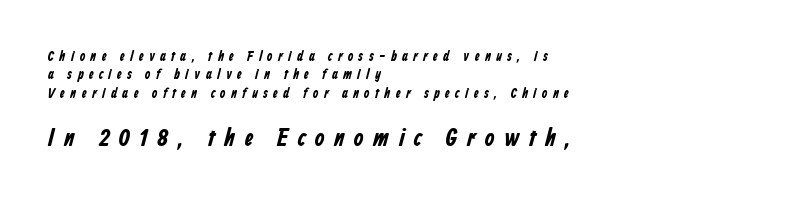
The image shows 25 px bold type; set left-aligned, normal line spacing (1.31x), unusually wide letter spacing (+0.39 em), not underlined; the second (bottom) block is 1.79x larger.
